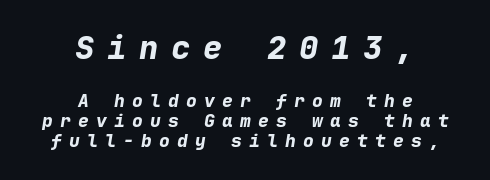
Q: Is the text bold? A: Yes.
Q: Is the text italic (slanted)? A: Yes, it leans right by about 9 degrees.
Q: Is the text underlined? A: No.
Q: How is the paragraph aligned? A: Centered.
Q: Is the spacing between letters normal or unusually wide? A: Unusually wide.
Q: Is the spacing between lines tight, normal or loose? A: Tight.
Q: Which block of text is set in a larger size, the first (top) or the second (bottom)? A: The first (top) one.
Q: Width (condensed, normal, or wide)? A: Normal.
Q: Stroke contrast? A: Low.
Q: x-height? A: Medium.
Q: Monospaced? A: Yes.
